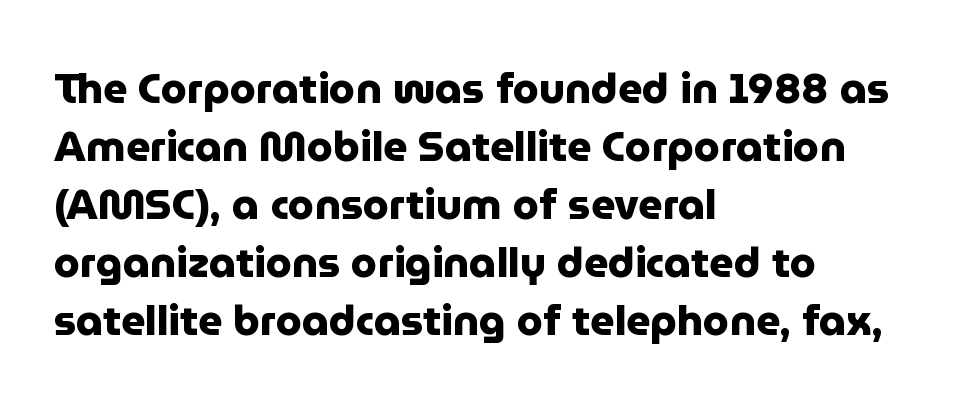
The image shows 42 px heavy sans-serif type, upright; set left-aligned, normal line spacing (1.38x), normal letter spacing, not underlined; low stroke contrast and a medium x-height.
